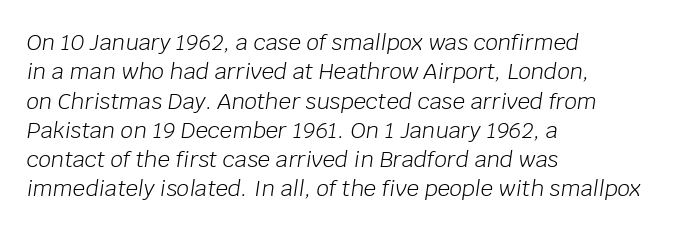
The image shows 22 px text type, italic (leaning right); set left-aligned, normal line spacing (1.33x), normal letter spacing, not underlined.
